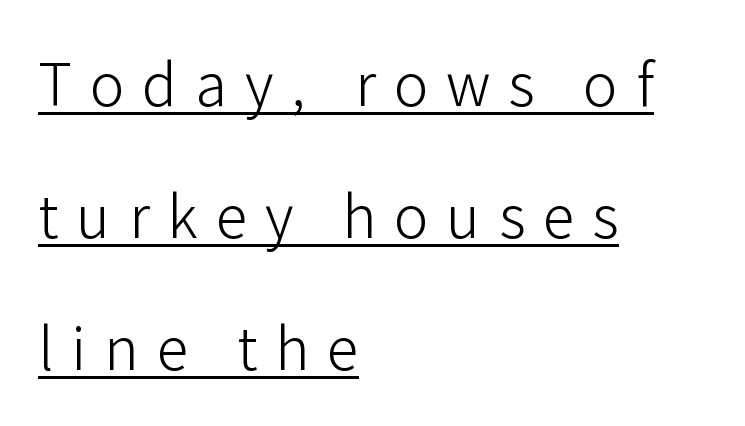
The image shows 58 px light sans-serif type, upright; set left-aligned, loose line spacing (2.28x), unusually wide letter spacing (+0.31 em), underlined; low stroke contrast and a medium x-height.
